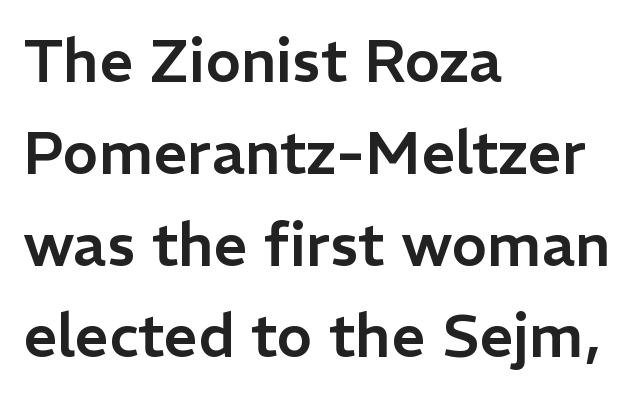
Each word holds together tightly as a unit, with standard inter-letter gaps. The block of text has a typical density, with ordinary space between rows. Characters remain perfectly vertical along every line. Font category for this specimen: sans-serif.
